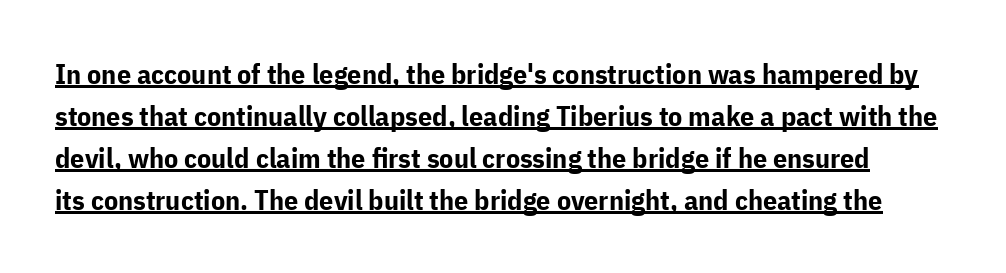
The string is rendered with underlining switched on. A typesetter would label this face a sans. The passage shown stacks its lines at a standard gap. The gaps between neighbouring characters are ordinary and unremarkable. The passage shown is typed in a proportional face where columns would drift. These lines were composed using upright roman letters.
